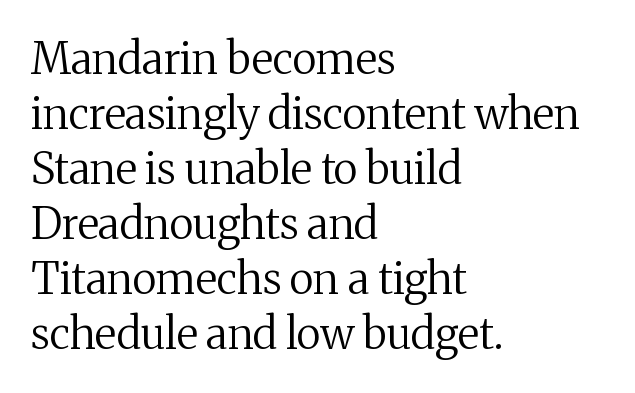
No italicization has been applied; the sample stays upright. Think of a printed novel: that variable character pitch is what you see here. Caption: standard tracking, unaltered. The face looks like a standard text weight, possibly lighter. Notice how the passage keeps a crisp vertical edge on the left only. The gap between lines stays unmarked.
